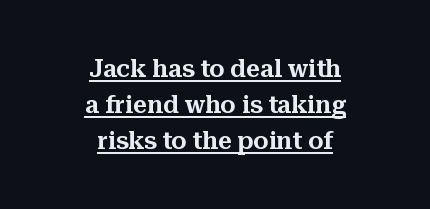
{"italic": "no", "underline": "yes", "align": "center", "line_spacing": "normal", "line_spacing_ratio": 1.49, "letter_spacing": "normal", "letter_spacing_em": 0.0, "glyph_px": 24}
